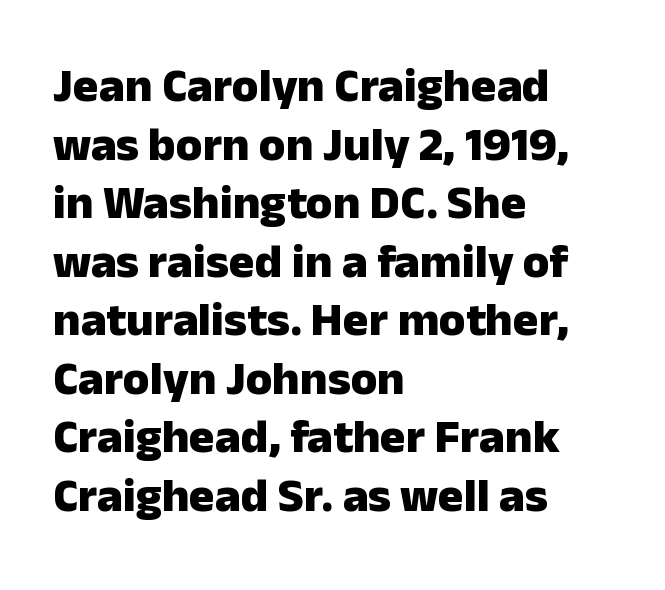
Q: Is the text bold? A: Yes.
Q: Is the text italic (slanted)? A: No, it is upright.
Q: Is the typeface a serif or a sans-serif typeface? A: Sans-serif.
Q: Is the text underlined? A: No.
Q: How is the paragraph aligned? A: Left-aligned.
Q: Is the spacing between letters normal or unusually wide? A: Normal.
Q: Width (condensed, normal, or wide)? A: Normal.
Q: Stroke contrast? A: Low.
Q: x-height? A: Medium.
Q: Monospaced? A: No.
